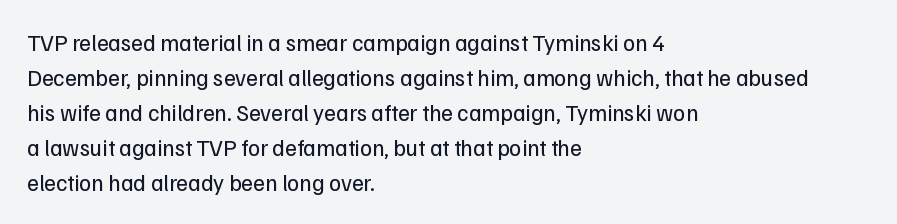
The image shows 23 px text type, upright; set left-aligned, normal line spacing (1.52x), normal letter spacing, not underlined.
